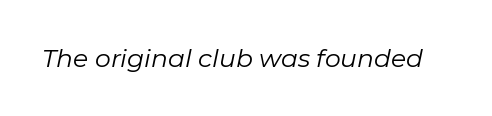
The image shows 25 px text type, italic (leaning right); set normal letter spacing, not underlined.
